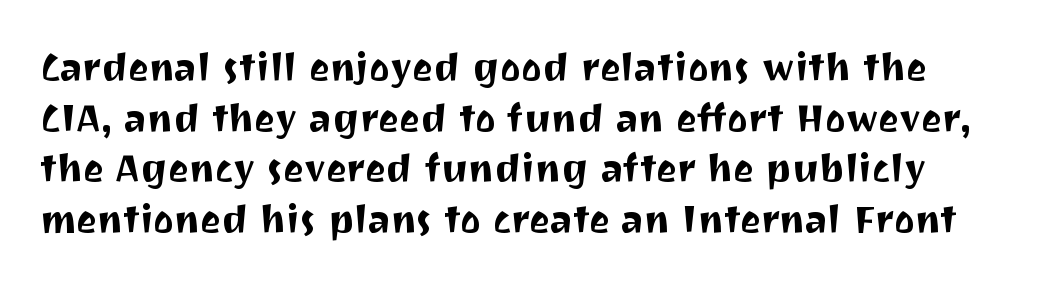
{"serif": "no", "italic": "no", "width": "normal", "stroke_contrast": "medium", "x_height": "medium", "monospaced": "no", "underline": "no", "line_spacing": "normal", "line_spacing_ratio": 1.3, "letter_spacing": "normal", "letter_spacing_em": 0.0, "glyph_px": 39}
